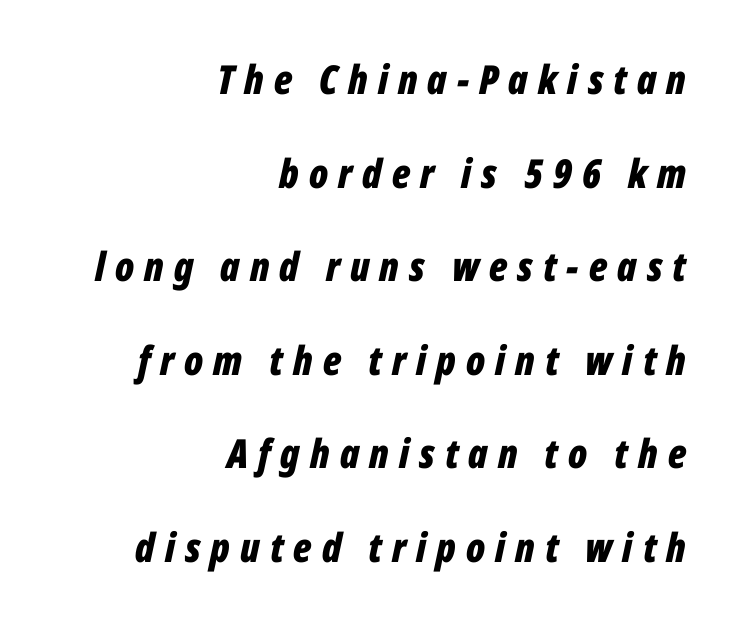
The image shows 40 px bold, condensed type, italic (leaning right); set right-aligned, loose line spacing (2.34x), unusually wide letter spacing (+0.25 em), not underlined; low stroke contrast and a medium x-height.
